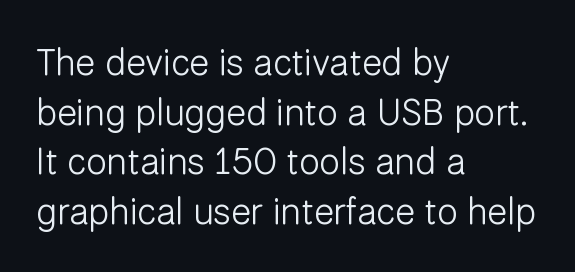
{"serif": "no", "italic": "no", "bold": "no", "weight": "light", "width": "normal", "stroke_contrast": "low", "x_height": "medium", "monospaced": "no", "underline": "no", "align": "left", "line_spacing": "normal", "line_spacing_ratio": 1.34, "letter_spacing": "normal", "letter_spacing_em": 0.0, "glyph_px": 37}
